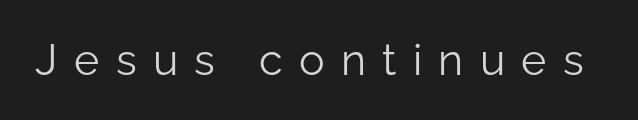
{"serif": "no", "italic": "no", "bold": "no", "weight": "light", "width": "normal", "stroke_contrast": "low", "x_height": "medium", "monospaced": "no", "underline": "no", "letter_spacing": "wide", "letter_spacing_em": 0.38, "glyph_px": 43}
